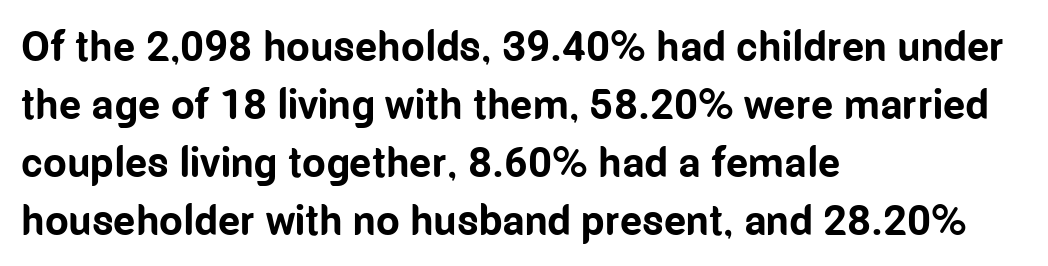
The image shows 42 px bold, condensed sans-serif type, upright; set left-aligned, normal line spacing (1.38x), normal letter spacing, not underlined; low stroke contrast and a medium x-height.
